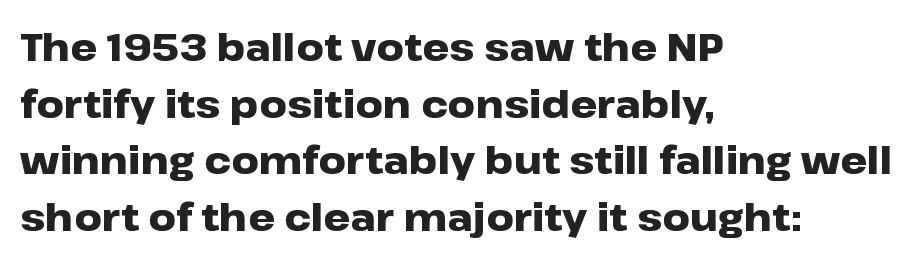
{"serif": "no", "italic": "no", "bold": "yes", "weight": "heavy", "width": "wide", "stroke_contrast": "low", "x_height": "medium", "monospaced": "no", "underline": "no", "align": "left", "line_spacing": "normal", "line_spacing_ratio": 1.49, "letter_spacing": "normal", "letter_spacing_em": 0.0, "glyph_px": 38}
